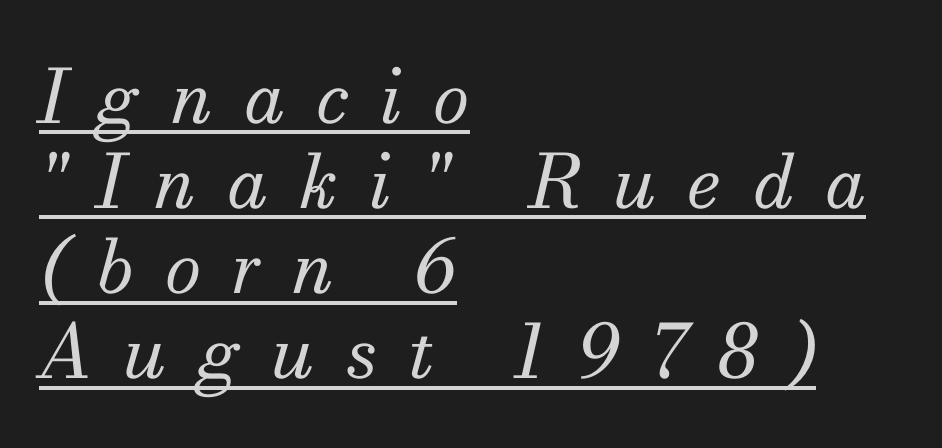
The image shows 74 px regular-weight serif type, italic (leaning right); set left-aligned, tight line spacing (1.15x), unusually wide letter spacing (+0.42 em), underlined; medium stroke contrast and a small x-height.
